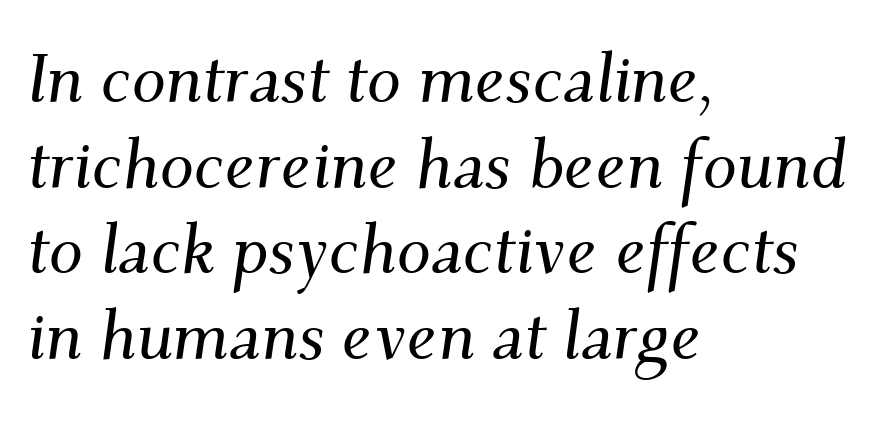
In CSS terms this would be text-align: left. Varying glyph widths throughout — classic text-font behaviour. Rendered with sloped, italic letterforms. The foot of each line stays bare and open. The lines sit at an ordinary, default distance from one another. What stands out about the letter spacing? Nothing — it is the standard amount.
